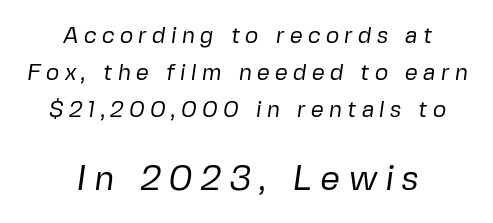
The image shows 35 px regular-weight sans-serif type; set centered, normal line spacing (1.6x), unusually wide letter spacing (+0.22 em), not underlined; the second (bottom) block is 1.52x larger; low stroke contrast and a medium x-height.
